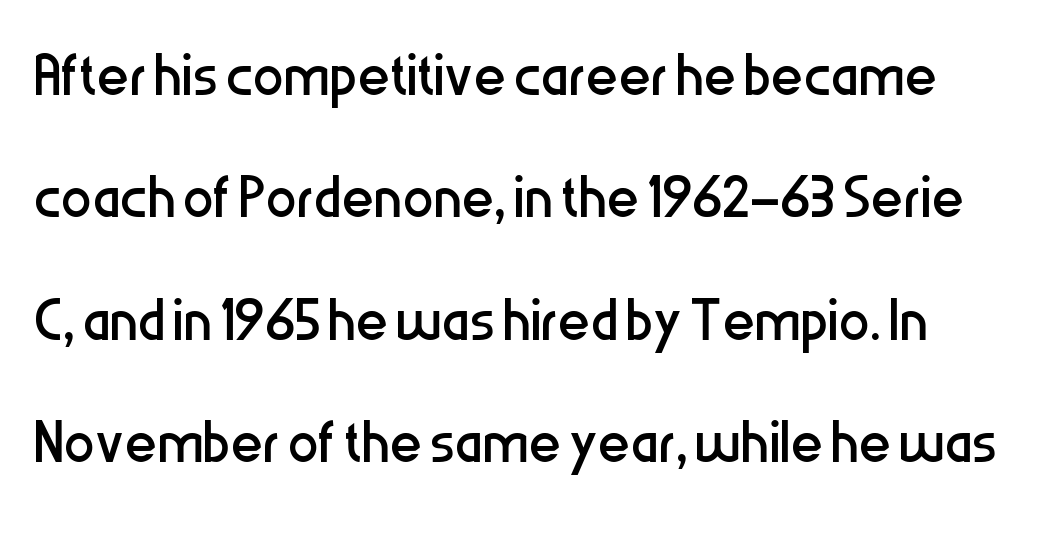
Q: Is the text bold? A: No.
Q: Is the text italic (slanted)? A: No, it is upright.
Q: Is the typeface a serif or a sans-serif typeface? A: Sans-serif.
Q: Is the text underlined? A: No.
Q: Is the spacing between letters normal or unusually wide? A: Normal.
Q: Is the spacing between lines tight, normal or loose? A: Normal.
Q: Width (condensed, normal, or wide)? A: Condensed.
Q: Stroke contrast? A: Low.
Q: x-height? A: Medium.
Q: Monospaced? A: No.
